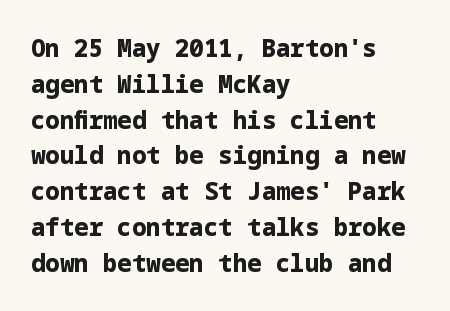
Q: Is the text bold? A: Yes.
Q: Is the text italic (slanted)? A: No, it is upright.
Q: Is the text underlined? A: No.
Q: How is the paragraph aligned? A: Left-aligned.
Q: Is the spacing between letters normal or unusually wide? A: Normal.
Q: Is the spacing between lines tight, normal or loose? A: Normal.
